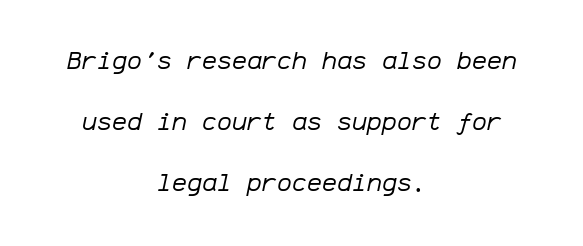
{"italic": "yes", "lean": "right", "slant_degrees": 12, "bold": "no", "underline": "no", "align": "center", "line_spacing": "loose", "line_spacing_ratio": 2.45, "letter_spacing": "normal", "letter_spacing_em": 0.0, "glyph_px": 25}
